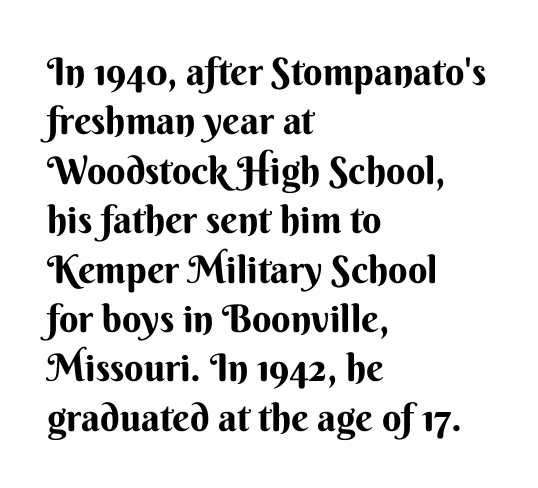
{"serif": "no", "italic": "no", "width": "normal", "stroke_contrast": "medium", "x_height": "small", "monospaced": "no", "underline": "no", "align": "left", "line_spacing": "normal", "line_spacing_ratio": 1.3, "letter_spacing": "normal", "letter_spacing_em": 0.0, "glyph_px": 38}
